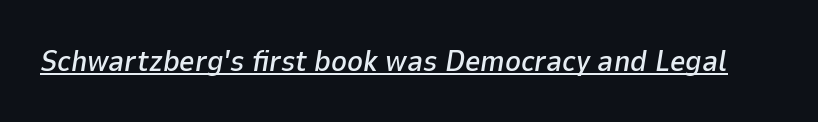
The image shows 30 px text type, italic (leaning right); set normal letter spacing, underlined; low stroke contrast and a medium x-height.
